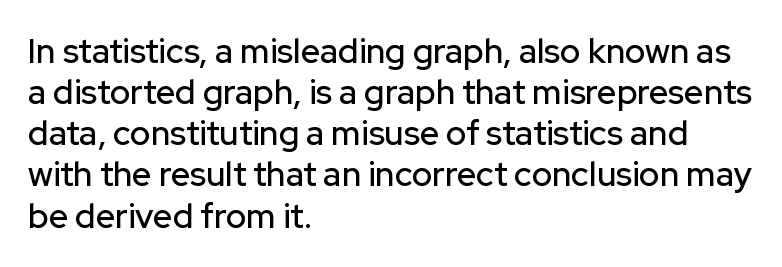
The image shows 34 px sans-serif type, upright; set left-aligned, line spacing 1.21x, normal letter spacing, not underlined; low stroke contrast and a medium x-height.
